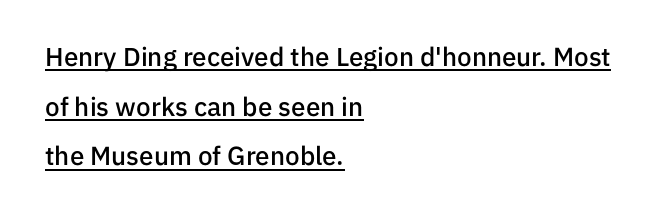
Strokes here are thickened, but only to semibold level. Widely set lines give the paragraph a tall, airy silhouette. Short and long lines alike share a common starting point at left. Default kerning and tracking; the words read as compact shapes. The type sits square on the baseline with zero lean.
